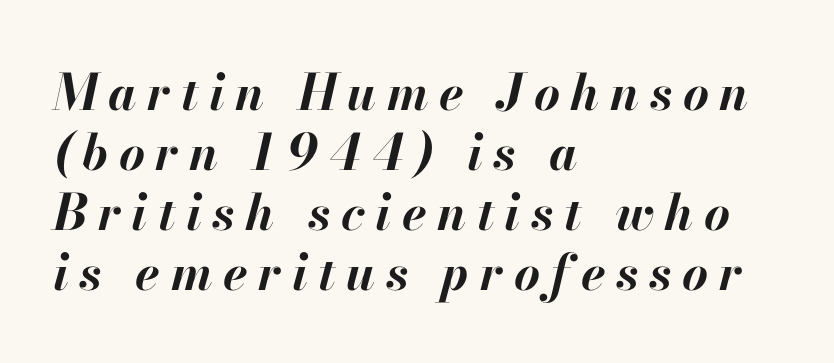
The image shows 50 px bold type, italic (leaning right); set left-aligned, line spacing 1.2x, unusually wide letter spacing (+0.21 em), not underlined; high stroke contrast and a small x-height.
